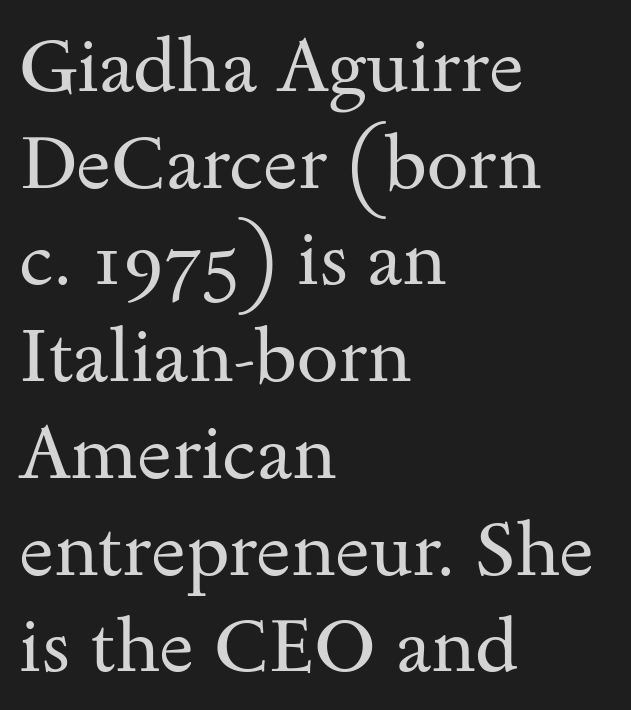
The image shows 75 px regular-weight, wide serif type, upright; set left-aligned, normal line spacing (1.29x), normal letter spacing, not underlined; medium stroke contrast and a small x-height.
